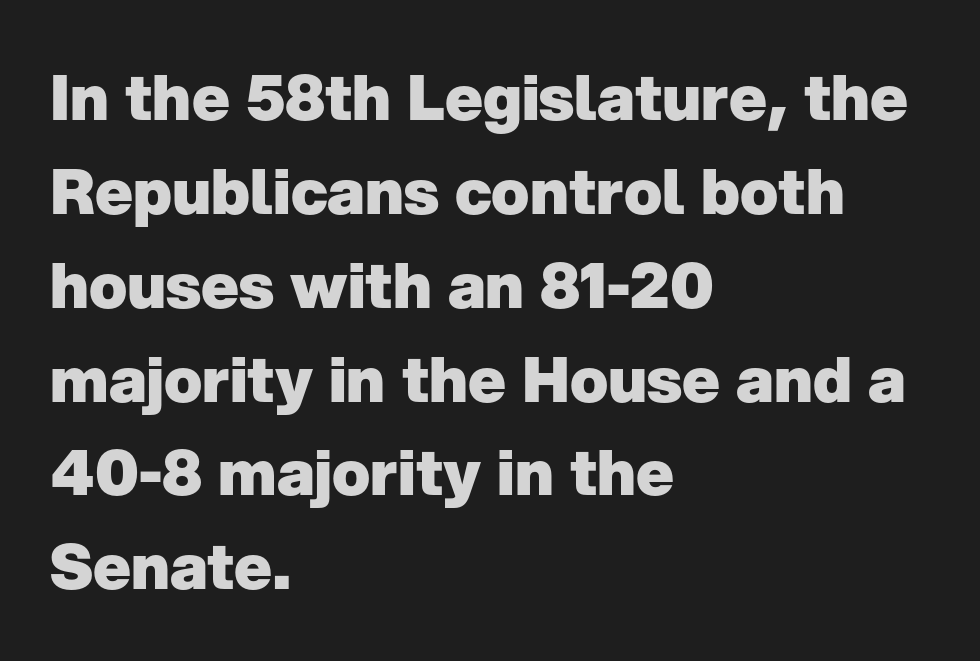
The image shows 63 px heavy sans-serif type, upright; set left-aligned, normal line spacing (1.49x), normal letter spacing, not underlined; low stroke contrast and a medium x-height.
